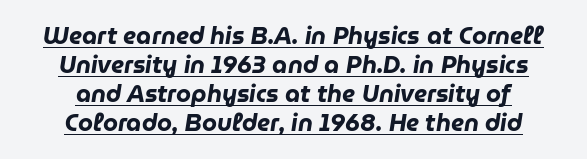
{"italic": "yes", "lean": "right", "slant_degrees": 9, "bold": "yes", "underline": "yes", "align": "center", "line_spacing_ratio": 1.21, "letter_spacing": "normal", "letter_spacing_em": 0.0, "glyph_px": 24}
